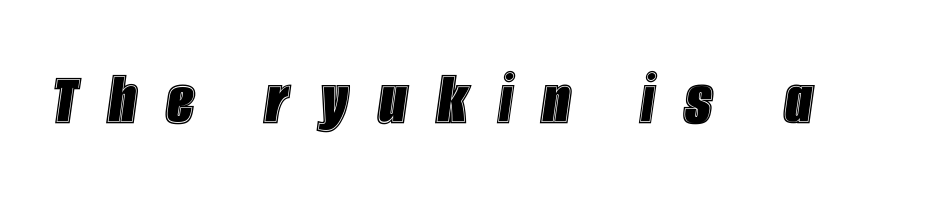
{"italic": "yes", "lean": "right", "slant_degrees": 8, "width": "condensed", "x_height": "large", "monospaced": "no", "underline": "no", "letter_spacing": "wide", "letter_spacing_em": 0.38, "glyph_px": 78}
